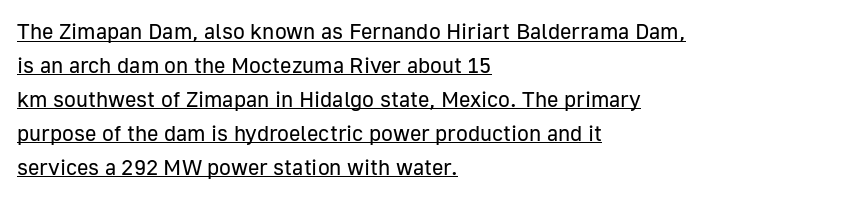
The gaps between neighbouring characters are ordinary and unremarkable. What's the leading like? Ordinary, nothing unusual. If you drew a ruler down the left edge, every line would touch it. The typography opts for an upright posture over an oblique one.
